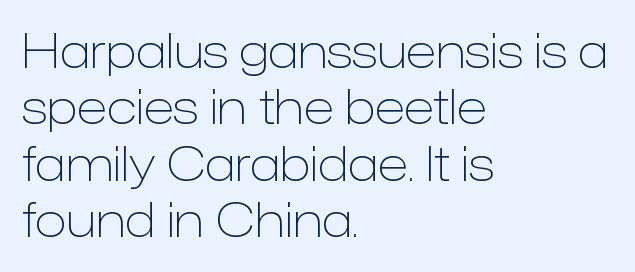
Counters stay open thanks to moderate or lighter strokes. The gap between lines stays unmarked. These lines are rendered in a variable-pitch font. This rendering uses left alignment, leaving the right contour irregular. A typesetter would call this zero additional tracking.
